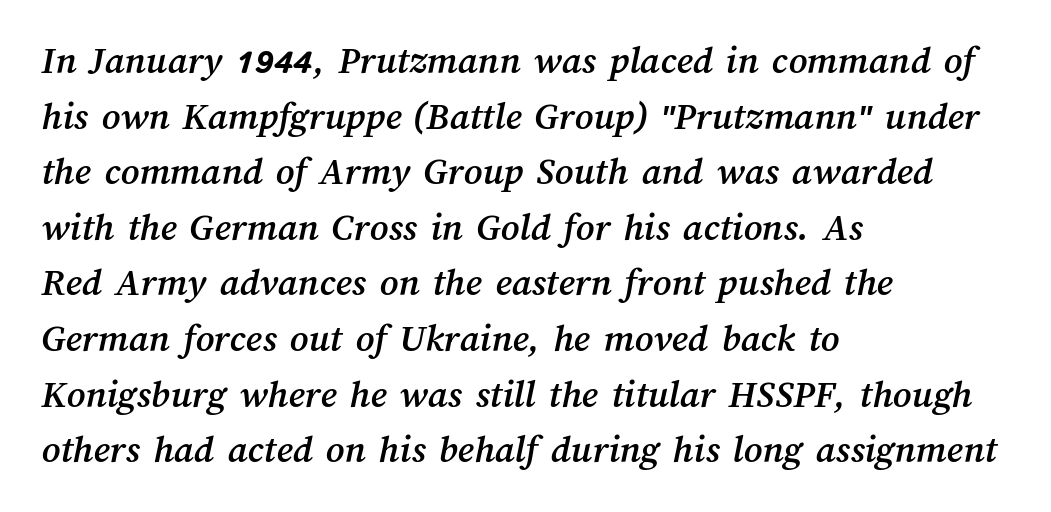
{"width": "normal", "stroke_contrast": "medium", "x_height": "medium", "monospaced": "no", "underline": "no", "align": "left", "line_spacing": "normal", "line_spacing_ratio": 1.39, "letter_spacing": "normal", "letter_spacing_em": 0.0, "glyph_px": 40}
